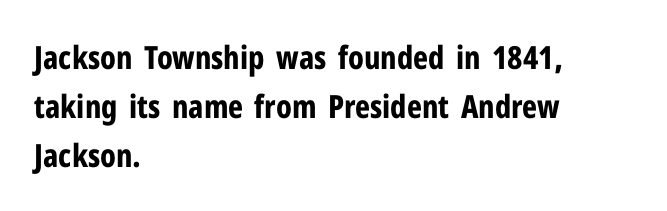
{"serif": "no", "italic": "no", "bold": "yes", "weight": "bold", "width": "condensed", "stroke_contrast": "low", "x_height": "medium", "monospaced": "no", "underline": "no", "align": "left", "line_spacing": "normal", "line_spacing_ratio": 1.53, "letter_spacing": "normal", "letter_spacing_em": 0.0, "glyph_px": 32}
